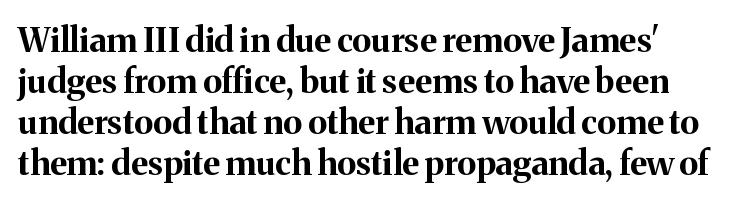
Q: Is the text bold? A: Yes.
Q: Is the text italic (slanted)? A: No, it is upright.
Q: Is the typeface a serif or a sans-serif typeface? A: Serif.
Q: Is the text underlined? A: No.
Q: Is the spacing between letters normal or unusually wide? A: Normal.
Q: Width (condensed, normal, or wide)? A: Normal.
Q: Stroke contrast? A: Medium.
Q: x-height? A: Medium.
Q: Monospaced? A: No.
